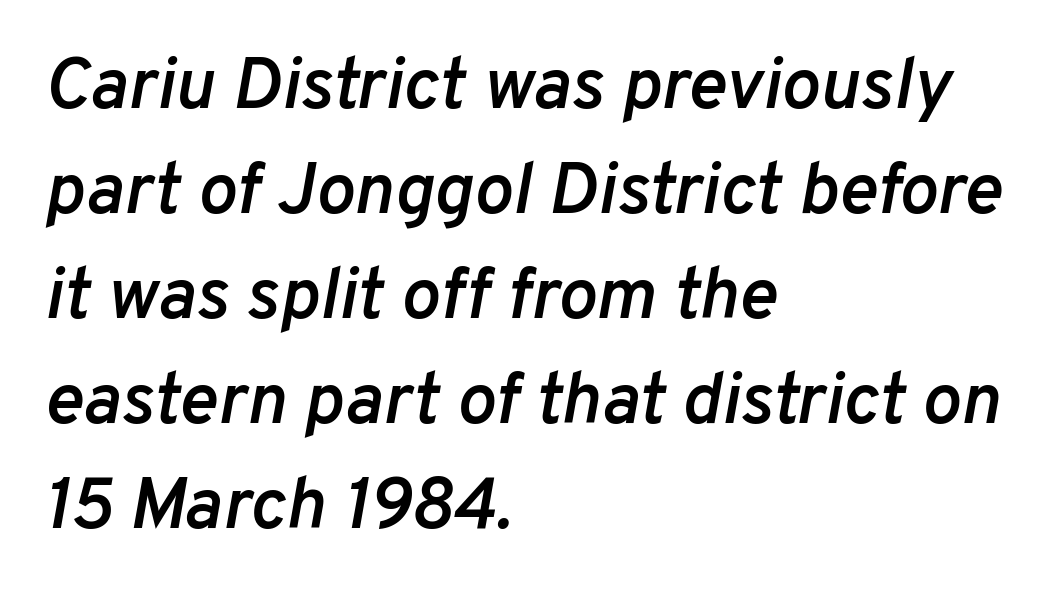
{"italic": "yes", "lean": "right", "slant_degrees": 10, "bold": "semi", "weight": "semibold", "width": "normal", "stroke_contrast": "low", "x_height": "medium", "monospaced": "no", "underline": "no", "align": "left", "line_spacing": "normal", "line_spacing_ratio": 1.44, "letter_spacing": "normal", "letter_spacing_em": 0.0, "glyph_px": 73}
